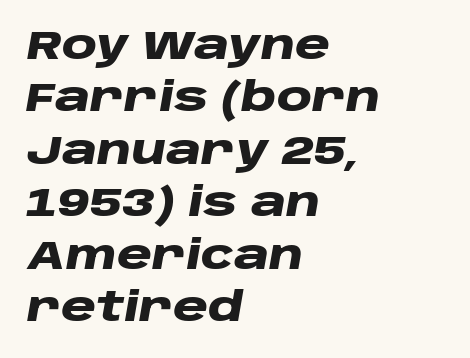
Observe the ordinary spacing: letters are neighbours, not strangers. Letters rest on an invisible, unmarked baseline. Yep, that's italic — everything's leaning. The letters are bold, with thick, heavy strokes. Proportional: the letters do not fall into vertical columns. Where is the straight margin? On the left.
